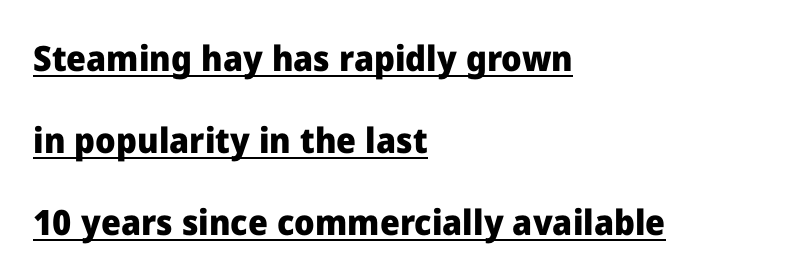
The image shows 35 px heavy sans-serif type, upright; set left-aligned, loose line spacing (2.35x), normal letter spacing, underlined; low stroke contrast and a medium x-height.
